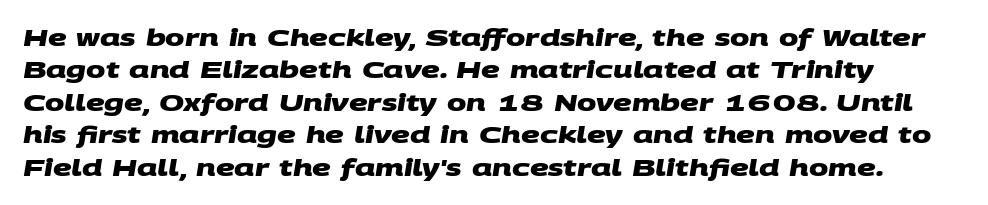
The image shows 23 px bold type; set normal line spacing (1.41x), normal letter spacing, not underlined.
